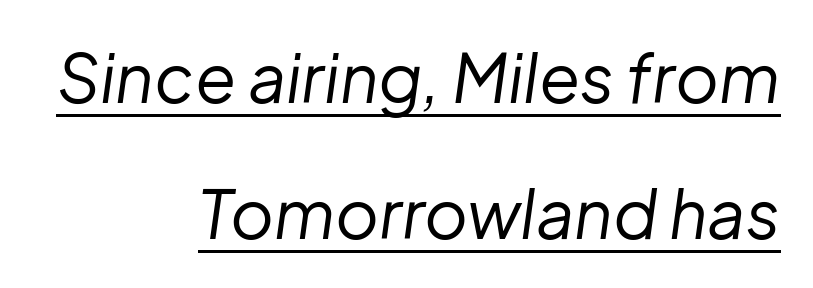
Q: Is the text bold? A: No.
Q: Is the text italic (slanted)? A: Yes, it leans right by about 8 degrees.
Q: Is the text underlined? A: Yes.
Q: How is the paragraph aligned? A: Right-aligned.
Q: Is the spacing between letters normal or unusually wide? A: Normal.
Q: Is the spacing between lines tight, normal or loose? A: Loose.
Q: Width (condensed, normal, or wide)? A: Normal.
Q: Stroke contrast? A: Low.
Q: x-height? A: Medium.
Q: Monospaced? A: No.
